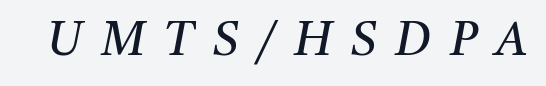
The image shows 47 px regular-weight serif type, italic (leaning right); set unusually wide letter spacing (+0.4 em), not underlined; medium stroke contrast and a medium x-height.
